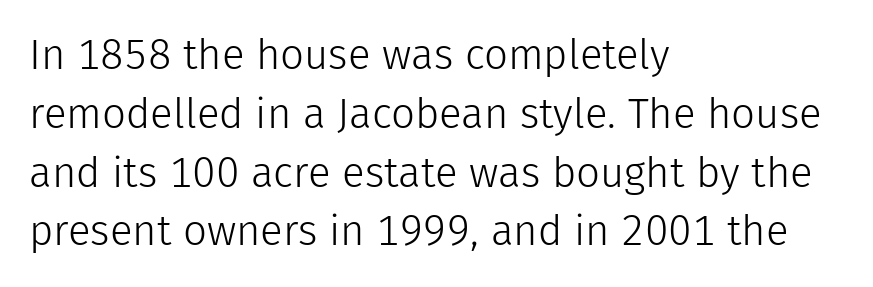
Quick note: interline space is typical. Proportional: the letters do not fall into vertical columns. Ink coverage per letter is moderate at most. The passage shown is typeset with a sans-serif family.
